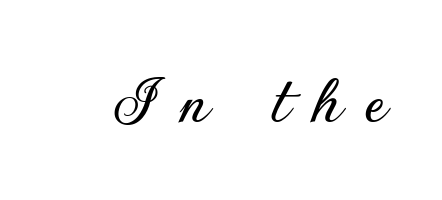
{"serif": "no", "width": "normal", "stroke_contrast": "low", "x_height": "small", "monospaced": "no", "underline": "no", "letter_spacing": "wide", "letter_spacing_em": 0.3, "glyph_px": 75}
